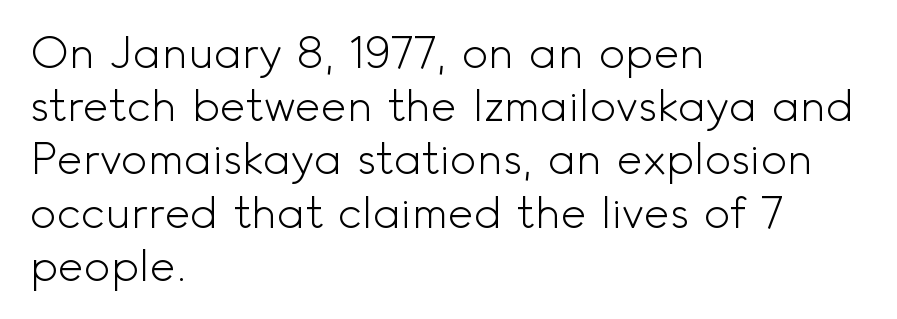
{"serif": "no", "italic": "no", "bold": "no", "weight": "light", "width": "normal", "x_height": "small", "monospaced": "no", "underline": "no", "align": "left", "line_spacing_ratio": 1.21, "letter_spacing": "normal", "letter_spacing_em": 0.0, "glyph_px": 44}
